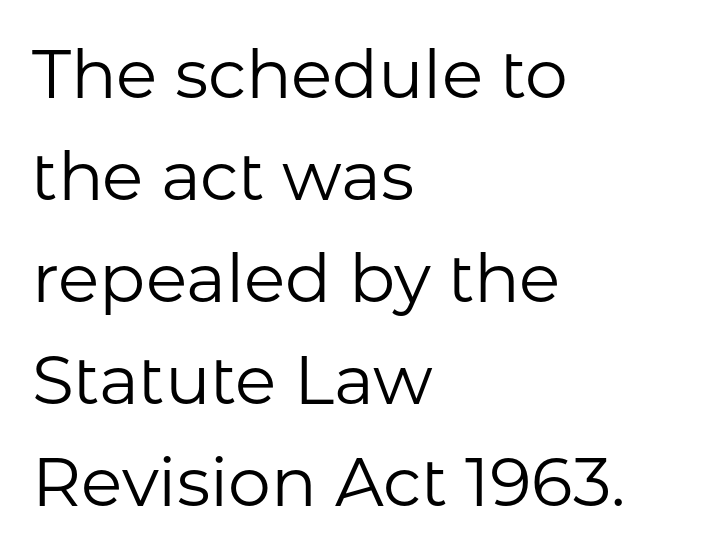
The passage shown has conventional tracking throughout. If you measured baseline to baseline, you'd find a middling distance. The passage is arranged the way most books set body copy — flush left. No heavy texture on the line: the type isn't bold. Tall strokes in this sample are plumb rather than angled. Regarding serifs, this sample does without them.
